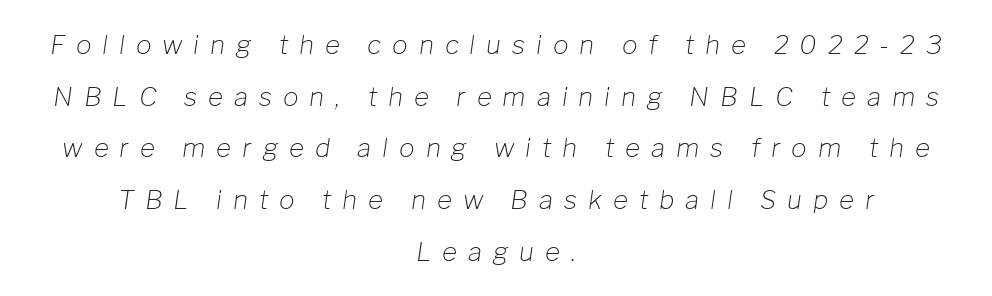
This sample trades compactness for vertical openness between lines. The letters are slanted; this is an italic face. Descender tails drop into unmarked territory. What stands out about the letter spacing? Its width — letters are far apart.
